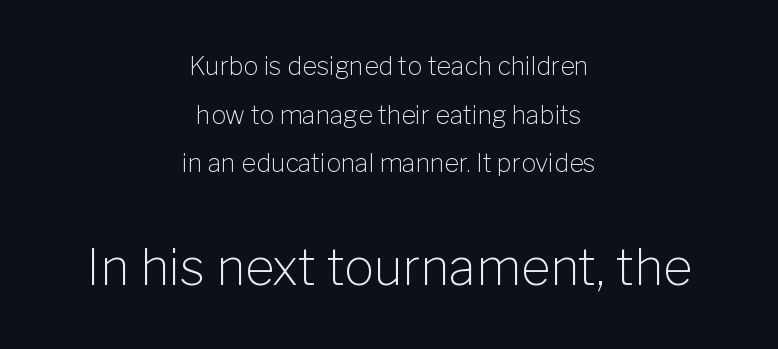
Q: Is the text bold? A: No.
Q: Is the text italic (slanted)? A: No, it is upright.
Q: Is the typeface a serif or a sans-serif typeface? A: Sans-serif.
Q: Is the text underlined? A: No.
Q: How is the paragraph aligned? A: Centered.
Q: Is the spacing between letters normal or unusually wide? A: Normal.
Q: Is the spacing between lines tight, normal or loose? A: Loose.
Q: Which block of text is set in a larger size, the first (top) or the second (bottom)? A: The second (bottom) one.
Q: Width (condensed, normal, or wide)? A: Normal.
Q: Stroke contrast? A: Low.
Q: x-height? A: Medium.
Q: Monospaced? A: No.
